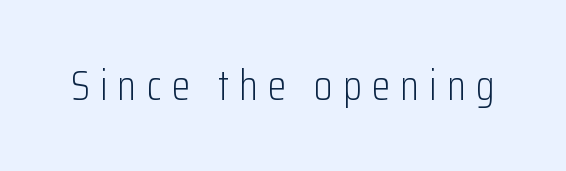
Q: Is the text bold? A: No.
Q: Is the text italic (slanted)? A: No, it is upright.
Q: Is the typeface a serif or a sans-serif typeface? A: Sans-serif.
Q: Is the text underlined? A: No.
Q: Is the spacing between letters normal or unusually wide? A: Unusually wide.
Q: Width (condensed, normal, or wide)? A: Condensed.
Q: Stroke contrast? A: Low.
Q: x-height? A: Medium.
Q: Monospaced? A: No.
